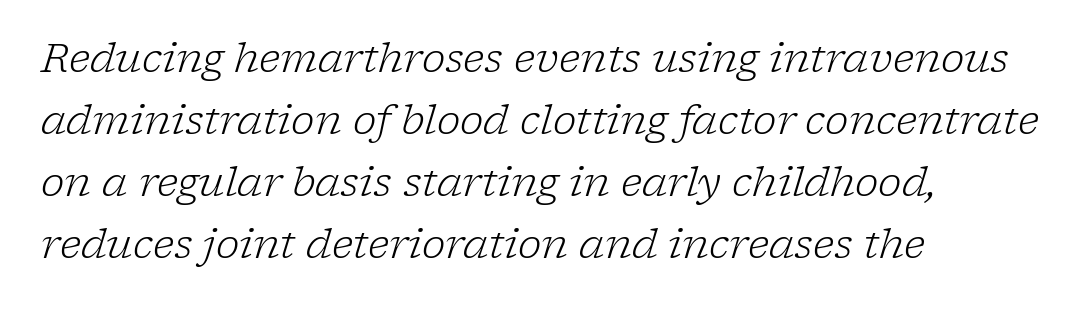
The image shows 40 px light serif type, italic (leaning right); set left-aligned, normal line spacing (1.55x), normal letter spacing, not underlined; low stroke contrast and a medium x-height.
